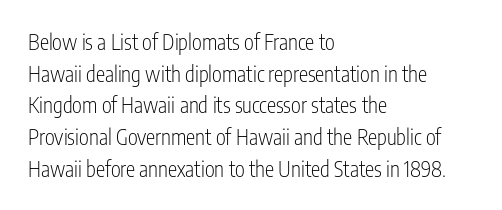
{"italic": "no", "bold": "no", "underline": "no", "align": "left", "line_spacing": "normal", "line_spacing_ratio": 1.51, "letter_spacing": "normal", "letter_spacing_em": 0.0, "glyph_px": 21}
